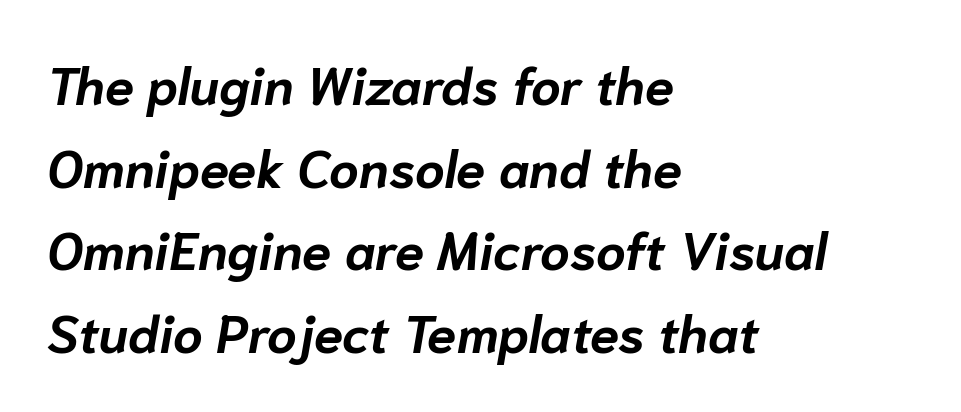
Q: Is the text bold? A: Yes.
Q: Is the text italic (slanted)? A: Yes, it leans right by about 10 degrees.
Q: Is the text underlined? A: No.
Q: How is the paragraph aligned? A: Left-aligned.
Q: Is the spacing between letters normal or unusually wide? A: Normal.
Q: Is the spacing between lines tight, normal or loose? A: Normal.
Q: Width (condensed, normal, or wide)? A: Normal.
Q: Stroke contrast? A: Low.
Q: x-height? A: Medium.
Q: Monospaced? A: No.
